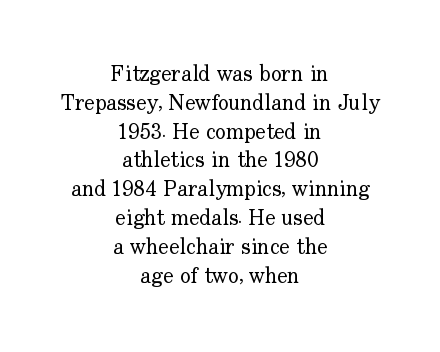
The image shows 22 px text type, upright; set centered, normal line spacing (1.31x), normal letter spacing, not underlined.
